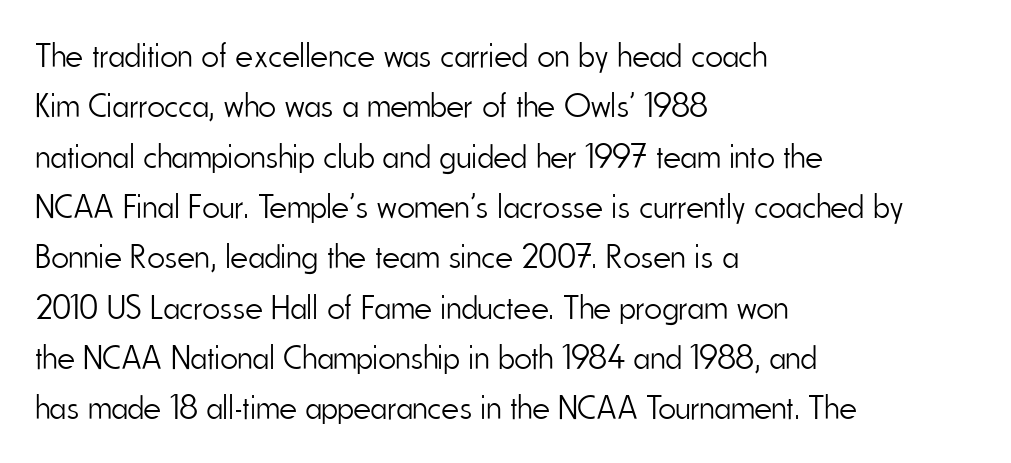
{"serif": "no", "italic": "no", "bold": "no", "weight": "light", "width": "condensed", "stroke_contrast": "low", "x_height": "small", "monospaced": "no", "underline": "no", "align": "left", "line_spacing": "normal", "line_spacing_ratio": 1.48, "letter_spacing": "normal", "letter_spacing_em": 0.0, "glyph_px": 34}
